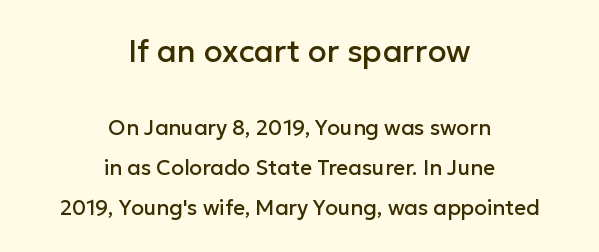
Q: Is the text italic (slanted)? A: No, it is upright.
Q: Is the typeface a serif or a sans-serif typeface? A: Sans-serif.
Q: Is the text underlined? A: No.
Q: How is the paragraph aligned? A: Centered.
Q: Is the spacing between letters normal or unusually wide? A: Normal.
Q: Which block of text is set in a larger size, the first (top) or the second (bottom)? A: The first (top) one.
Q: Width (condensed, normal, or wide)? A: Normal.
Q: Stroke contrast? A: Low.
Q: x-height? A: Medium.
Q: Monospaced? A: No.
